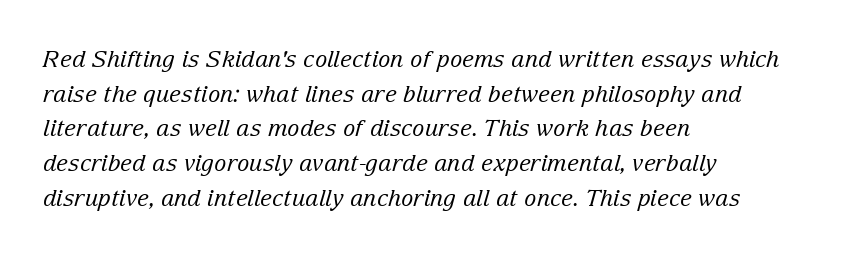
{"italic": "yes", "lean": "right", "slant_degrees": 15, "bold": "no", "underline": "no", "align": "left", "line_spacing": "normal", "line_spacing_ratio": 1.51, "letter_spacing": "normal", "letter_spacing_em": 0.0, "glyph_px": 23}
